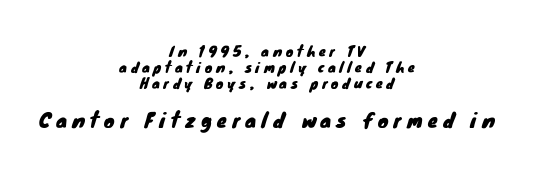
{"underline": "no", "align": "center", "line_spacing": "tight", "line_spacing_ratio": 1.15, "letter_spacing": "wide", "letter_spacing_em": 0.27, "larger_block": "second", "size_ratio": 1.43, "glyph_px": 20}
